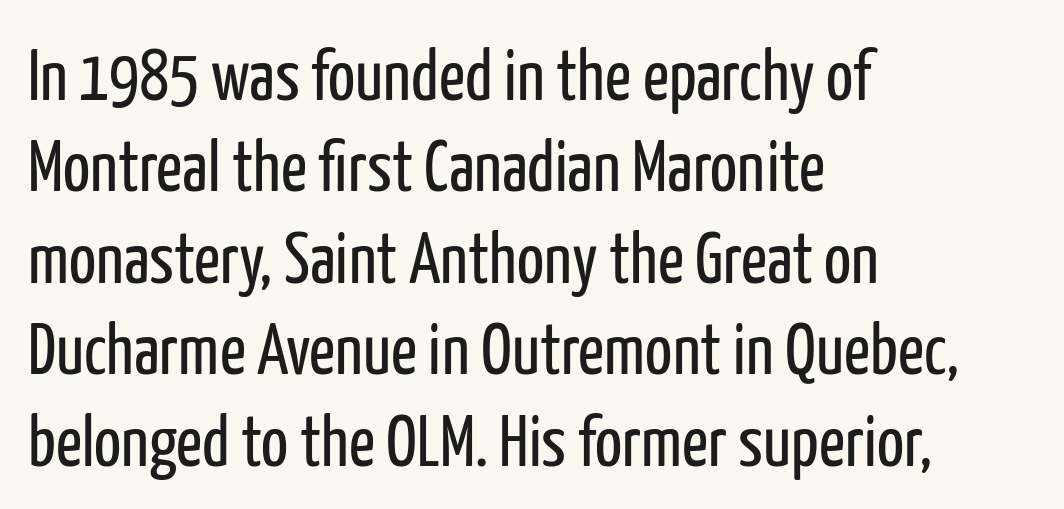
Q: Is the text bold? A: No.
Q: Is the text italic (slanted)? A: No, it is upright.
Q: Is the typeface a serif or a sans-serif typeface? A: Sans-serif.
Q: Is the text underlined? A: No.
Q: How is the paragraph aligned? A: Left-aligned.
Q: Is the spacing between letters normal or unusually wide? A: Normal.
Q: Is the spacing between lines tight, normal or loose? A: Normal.
Q: Width (condensed, normal, or wide)? A: Condensed.
Q: Stroke contrast? A: Low.
Q: x-height? A: Medium.
Q: Monospaced? A: No.
